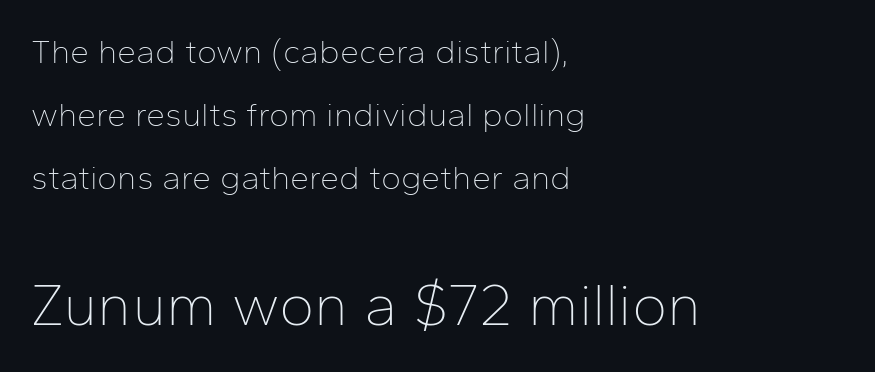
Are there feet on the stems? There aren't — it's a sans. Glance below the letters and you will spot only blank space. Characters follow at the spacing the type designer built in. Teacher's note: observe the even left margin — that is flush-left alignment.
